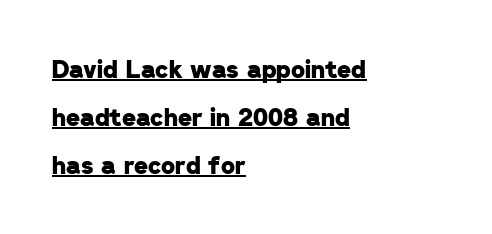
Q: Is the text bold? A: Yes.
Q: Is the text underlined? A: Yes.
Q: How is the paragraph aligned? A: Left-aligned.
Q: Is the spacing between letters normal or unusually wide? A: Normal.
Q: Is the spacing between lines tight, normal or loose? A: Loose.
